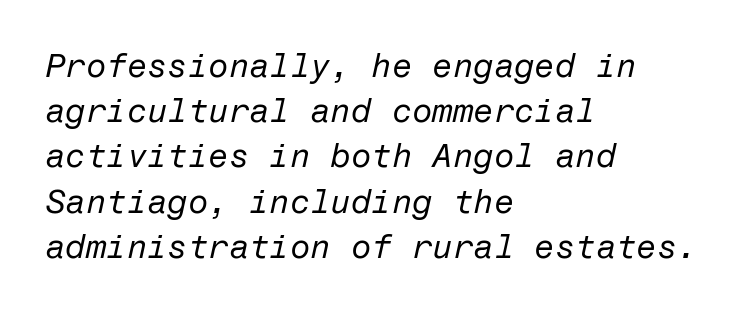
{"italic": "yes", "lean": "right", "slant_degrees": 12, "bold": "no", "weight": "regular", "width": "normal", "stroke_contrast": "low", "x_height": "medium", "underline": "no", "align": "left", "line_spacing": "normal", "line_spacing_ratio": 1.37, "letter_spacing": "normal", "letter_spacing_em": 0.0, "glyph_px": 33}
